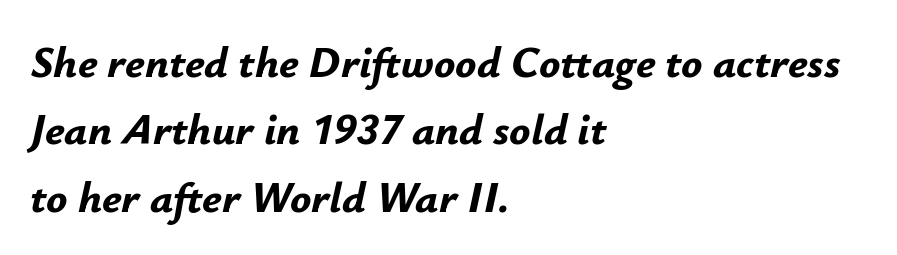
Q: Is the text bold? A: Yes.
Q: Is the text italic (slanted)? A: Yes, it leans right by about 12 degrees.
Q: Is the text underlined? A: No.
Q: How is the paragraph aligned? A: Left-aligned.
Q: Is the spacing between letters normal or unusually wide? A: Normal.
Q: Is the spacing between lines tight, normal or loose? A: Normal.
Q: Width (condensed, normal, or wide)? A: Normal.
Q: Stroke contrast? A: Low.
Q: x-height? A: Small.
Q: Monospaced? A: No.
